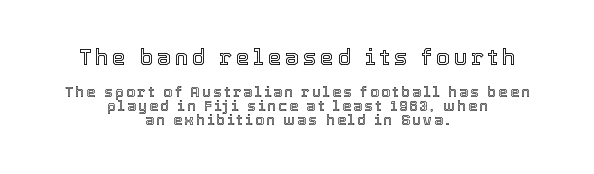
{"italic": "no", "underline": "no", "align": "center", "line_spacing": "tight", "line_spacing_ratio": 0.99, "larger_block": "first", "size_ratio": 1.57, "glyph_px": 22}
